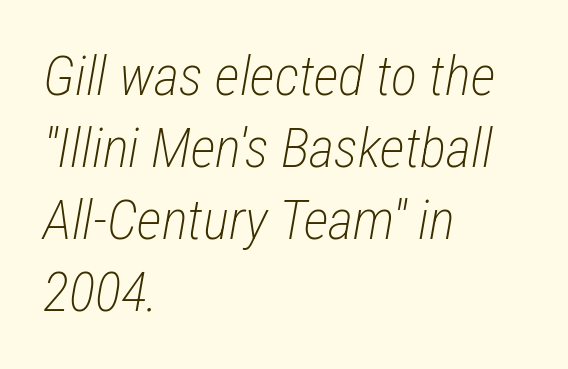
{"italic": "yes", "lean": "right", "slant_degrees": 12, "bold": "no", "weight": "light", "width": "condensed", "stroke_contrast": "low", "x_height": "medium", "monospaced": "no", "underline": "no", "align": "left", "line_spacing": "normal", "line_spacing_ratio": 1.31, "letter_spacing": "normal", "letter_spacing_em": 0.0, "glyph_px": 55}
